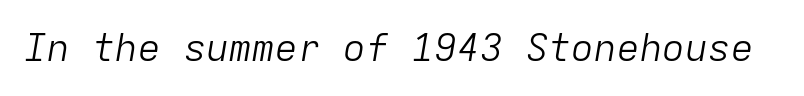
The typesetting does not lean heavy: it is not bold. No extra tracking has been applied to these lines. These lines were composed using italics. Anything drawn beneath the words? Only blank space. The rendering uses typewriter-style spacing with identical character cells.
